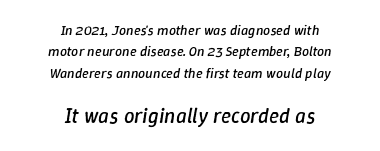
The image shows 21 px text type, italic (leaning right); set centered, normal line spacing (1.53x), normal letter spacing, not underlined; the second (bottom) block is 1.5x larger.
